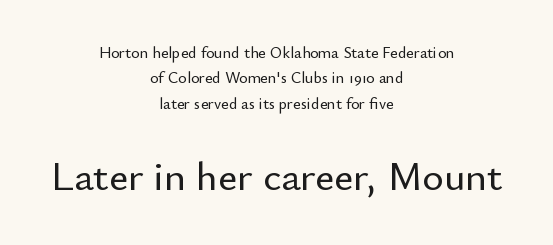
Upright lettering throughout. Is there much room between lines? A standard amount, neither cramped nor airy. Think of a printed novel: that variable character pitch is what you see here. The characters display no serif detailing; their extremities are plain. Visually the block forms a symmetrical silhouette, jagged on both flanks.
